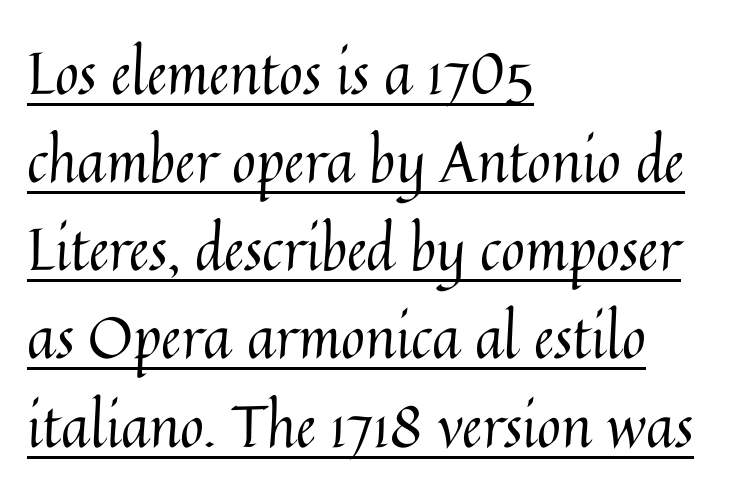
Q: Is the text bold? A: No.
Q: Is the text italic (slanted)? A: Yes.
Q: Is the text underlined? A: Yes.
Q: How is the paragraph aligned? A: Left-aligned.
Q: Is the spacing between letters normal or unusually wide? A: Normal.
Q: Is the spacing between lines tight, normal or loose? A: Normal.
Q: Width (condensed, normal, or wide)? A: Normal.
Q: Stroke contrast? A: Medium.
Q: x-height? A: Medium.
Q: Monospaced? A: No.
